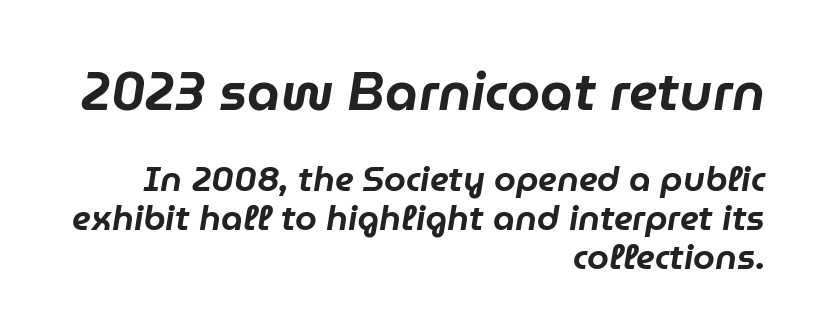
The image shows 53 px text type, italic (leaning right); set right-aligned, tight line spacing (1.11x), normal letter spacing, not underlined; the first (top) block is 1.51x larger; low stroke contrast and a medium x-height.
